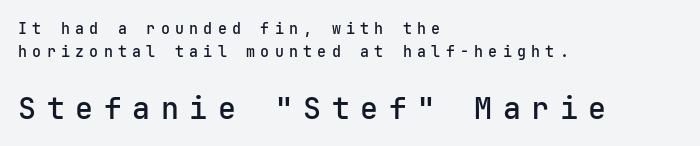
The lines are quadded left. Students, note that the glyphs here are deliberately spaced far apart. The letters carry no serifs — their stems end cleanly without finishing strokes. Italic: no, the glyphs are upright roman.
